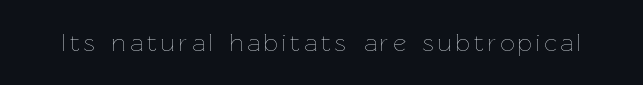
{"italic": "no", "bold": "no", "underline": "no", "glyph_px": 25}
